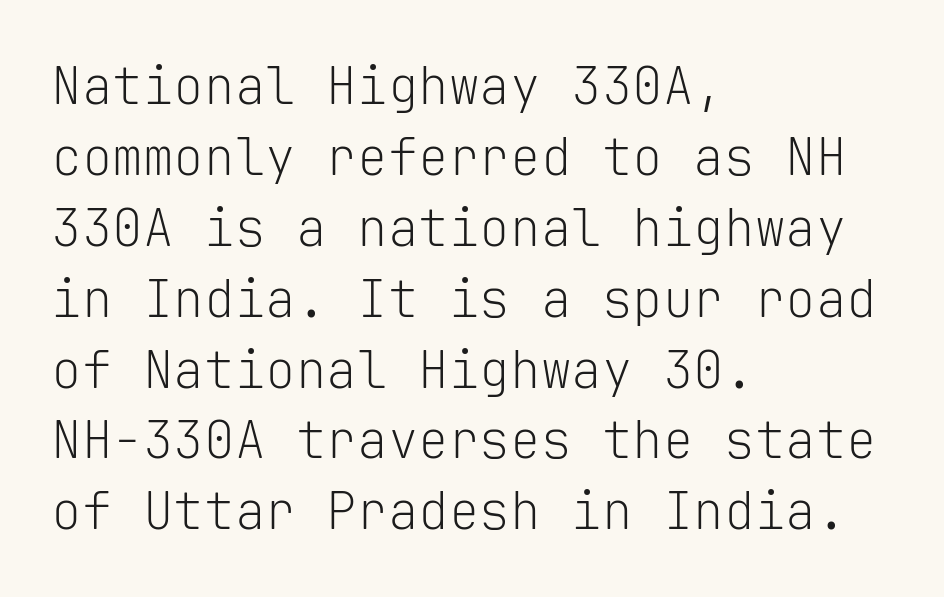
The image shows 51 px light sans-serif type, upright, monospaced; set left-aligned, normal line spacing (1.39x), normal letter spacing, not underlined; low stroke contrast and a medium x-height.
